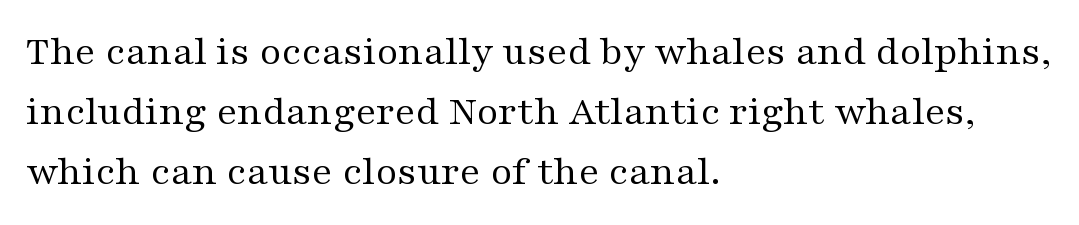
The image shows 42 px regular-weight, wide serif type, upright; set left-aligned, normal line spacing (1.43x), normal letter spacing, not underlined; medium stroke contrast and a medium x-height.
